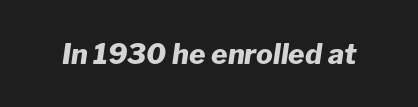
The area under the type is left untouched. I'd describe the lettering as bold — thick and assertive. The face used here is rendered with its standard letterfit. Looks like regular typesetting: each glyph gets only the width it needs.
